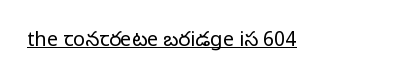
Q: Is the text bold? A: No.
Q: Is the text italic (slanted)? A: No, it is upright.
Q: Is the text underlined? A: Yes.
Q: Is the spacing between letters normal or unusually wide? A: Normal.
